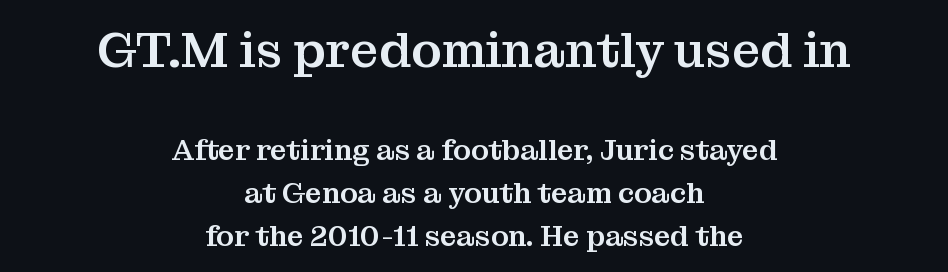
Q: Is the text italic (slanted)? A: No, it is upright.
Q: Is the typeface a serif or a sans-serif typeface? A: Serif.
Q: Is the text underlined? A: No.
Q: How is the paragraph aligned? A: Centered.
Q: Is the spacing between letters normal or unusually wide? A: Normal.
Q: Is the spacing between lines tight, normal or loose? A: Normal.
Q: Which block of text is set in a larger size, the first (top) or the second (bottom)? A: The first (top) one.
Q: Width (condensed, normal, or wide)? A: Normal.
Q: Stroke contrast? A: Medium.
Q: x-height? A: Medium.
Q: Monospaced? A: No.
